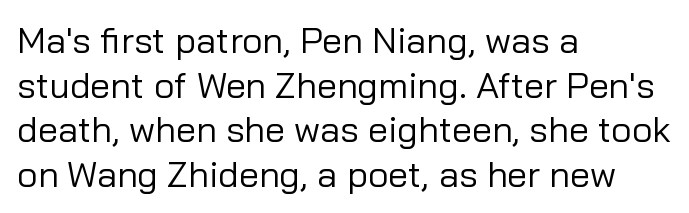
The image shows 36 px regular-weight sans-serif type, upright; set left-aligned, line spacing 1.24x, normal letter spacing, not underlined; low stroke contrast and a medium x-height.
